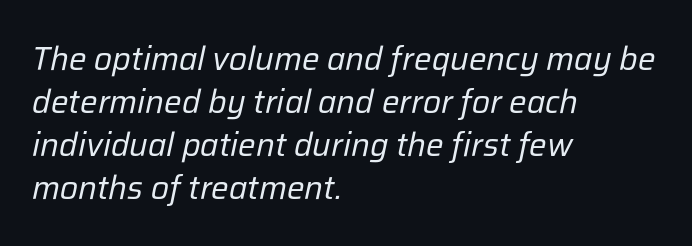
The image shows 33 px regular-weight type, italic (leaning right); set left-aligned, normal line spacing (1.3x), normal letter spacing, not underlined; low stroke contrast and a medium x-height.
